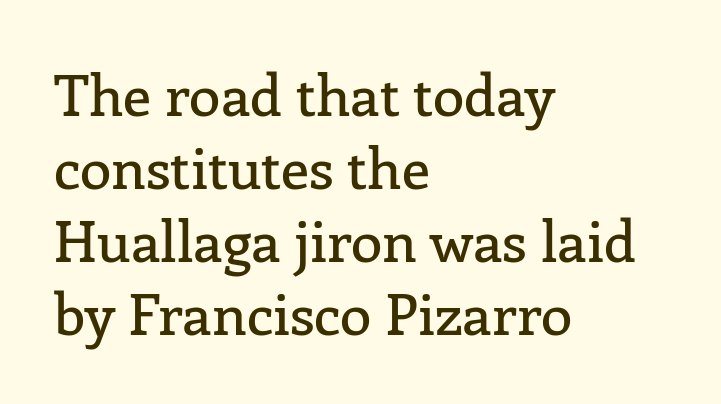
Students, observe: this is what conventionally led text looks like. These lines are rendered in a variable-pitch font. When letters stand straight like this, we call the style roman or upright. Unlike a clean sans, this face finishes its strokes with serifs. Inter-character spacing is left at the font's built-in metrics.
